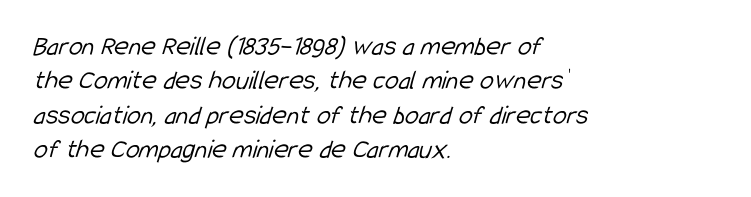
{"serif": "no", "bold": "no", "weight": "light", "width": "condensed", "stroke_contrast": "low", "x_height": "medium", "monospaced": "no", "underline": "no", "align": "left", "line_spacing_ratio": 1.23, "letter_spacing": "normal", "letter_spacing_em": 0.0, "glyph_px": 28}
